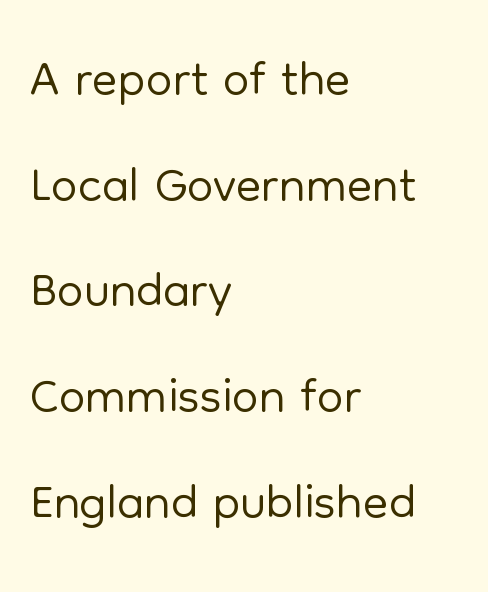
A student would call this left alignment; a typographer would say flush left, rag right. If you drew a line through each stem, it would be perfectly vertical. Rows of type keep a routine distance in the vertical direction. Caption: face not bold, strokes unweighted. The specimen omits any rule beneath the text block's lines. Here the designer chose a conventional face with non-uniform glyph widths.
